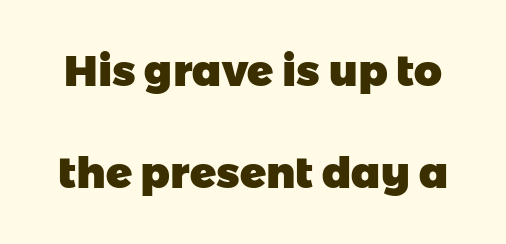
The image shows 43 px heavy sans-serif type; set loose line spacing (2.38x), normal letter spacing, not underlined; low stroke contrast and a medium x-height.
